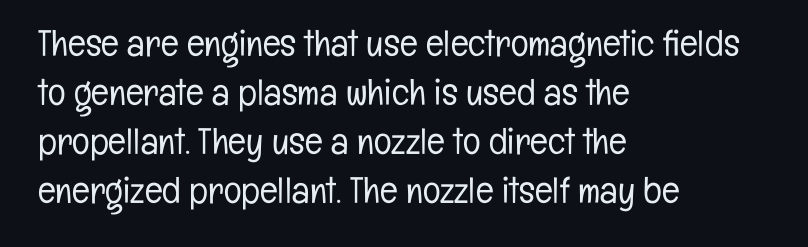
The image shows 37 px light, condensed sans-serif type, upright; set left-aligned, normal line spacing (1.32x), normal letter spacing, not underlined; low stroke contrast and a medium x-height.
